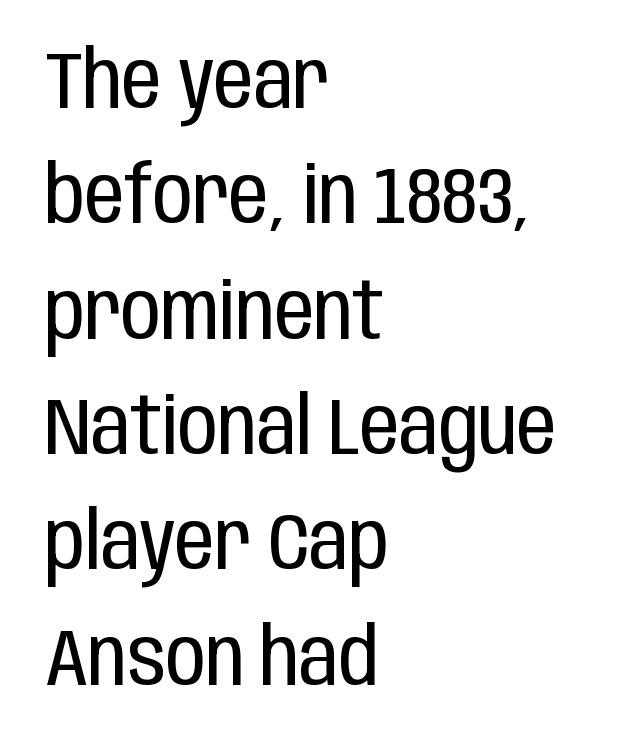
The image shows 79 px regular-weight, condensed sans-serif type, upright; set left-aligned, normal line spacing (1.46x), normal letter spacing, not underlined; low stroke contrast and a large x-height.
